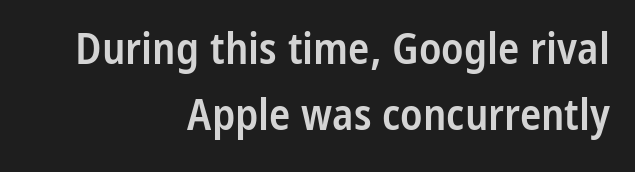
The image shows 44 px semibold, condensed sans-serif type, upright; set right-aligned, normal line spacing (1.5x), normal letter spacing, not underlined; low stroke contrast and a medium x-height.
